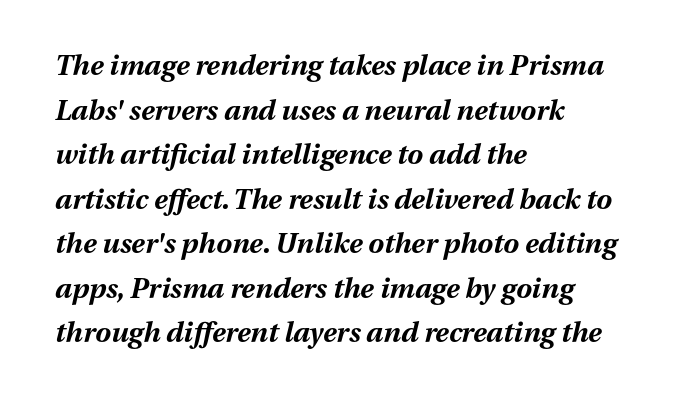
Q: Is the text bold? A: Yes.
Q: Is the text italic (slanted)? A: Yes, it leans right by about 13 degrees.
Q: Is the text underlined? A: No.
Q: How is the paragraph aligned? A: Left-aligned.
Q: Is the spacing between letters normal or unusually wide? A: Normal.
Q: Is the spacing between lines tight, normal or loose? A: Normal.
Q: Width (condensed, normal, or wide)? A: Normal.
Q: Stroke contrast? A: Medium.
Q: x-height? A: Medium.
Q: Monospaced? A: No.
